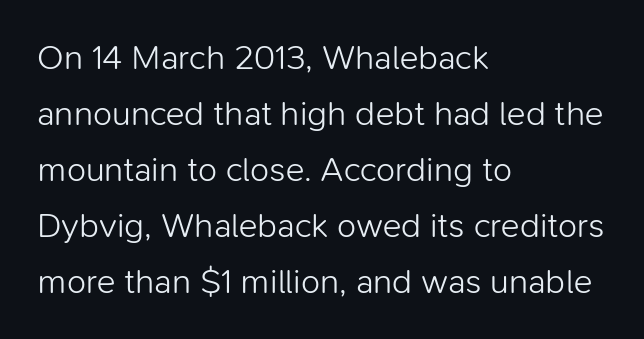
The image shows 35 px light sans-serif type, upright; set left-aligned, normal line spacing (1.6x), normal letter spacing, not underlined; low stroke contrast and a medium x-height.
